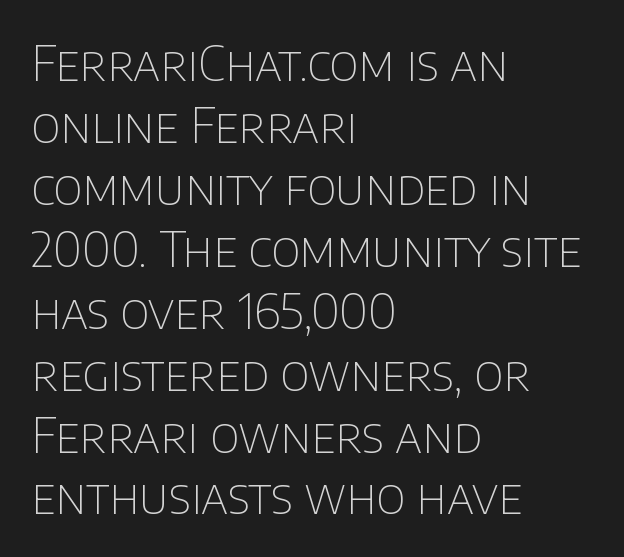
Students, note that the glyphs here touch the page at normal intervals. Looks like regular typesetting: each glyph gets only the width it needs. This sample is left-justified, so line endings fall wherever the words run out. Think standard paragraph weight, or any step lighter than that. Horizontal bands of white between lines are of average thickness.
